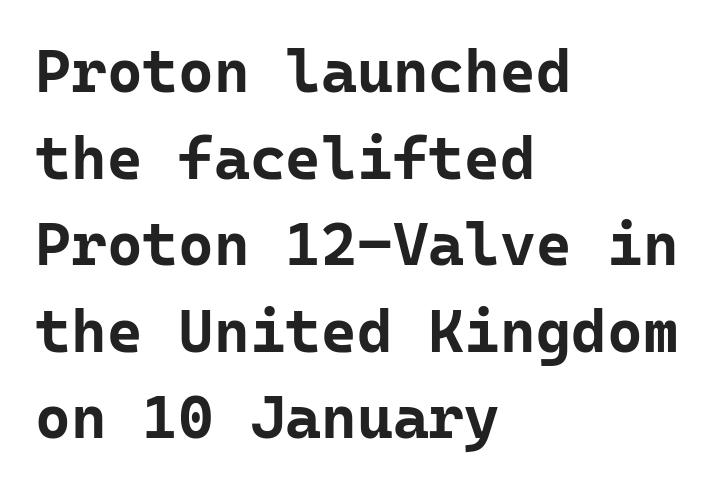
The image shows 61 px bold sans-serif type, upright, monospaced; set left-aligned, normal line spacing (1.42x), normal letter spacing, not underlined; low stroke contrast and a medium x-height.
